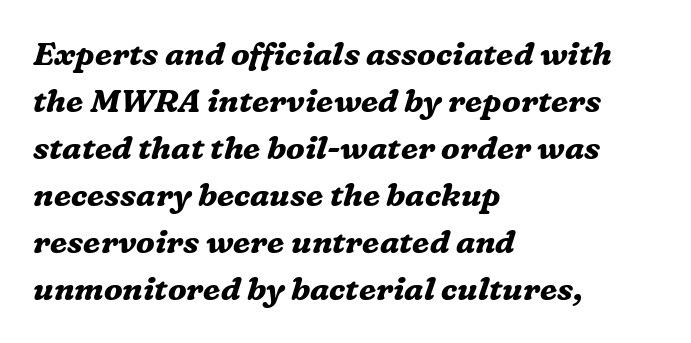
Q: Is the text bold? A: Yes.
Q: Is the text italic (slanted)? A: Yes, it leans right by about 16 degrees.
Q: Is the typeface a serif or a sans-serif typeface? A: Serif.
Q: Is the text underlined? A: No.
Q: How is the paragraph aligned? A: Left-aligned.
Q: Is the spacing between letters normal or unusually wide? A: Normal.
Q: Is the spacing between lines tight, normal or loose? A: Normal.
Q: Width (condensed, normal, or wide)? A: Normal.
Q: Stroke contrast? A: Medium.
Q: x-height? A: Medium.
Q: Monospaced? A: No.
